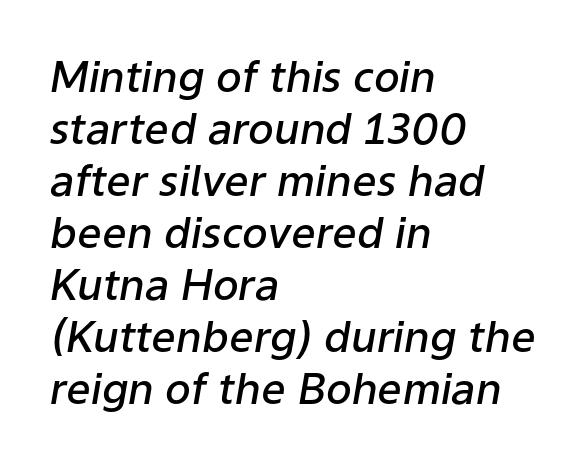
Q: Is the text bold? A: Semi-bold.
Q: Is the text italic (slanted)? A: Yes, it leans right by about 9 degrees.
Q: Is the text underlined? A: No.
Q: How is the paragraph aligned? A: Left-aligned.
Q: Is the spacing between letters normal or unusually wide? A: Normal.
Q: Width (condensed, normal, or wide)? A: Normal.
Q: Stroke contrast? A: Low.
Q: x-height? A: Medium.
Q: Monospaced? A: No.
